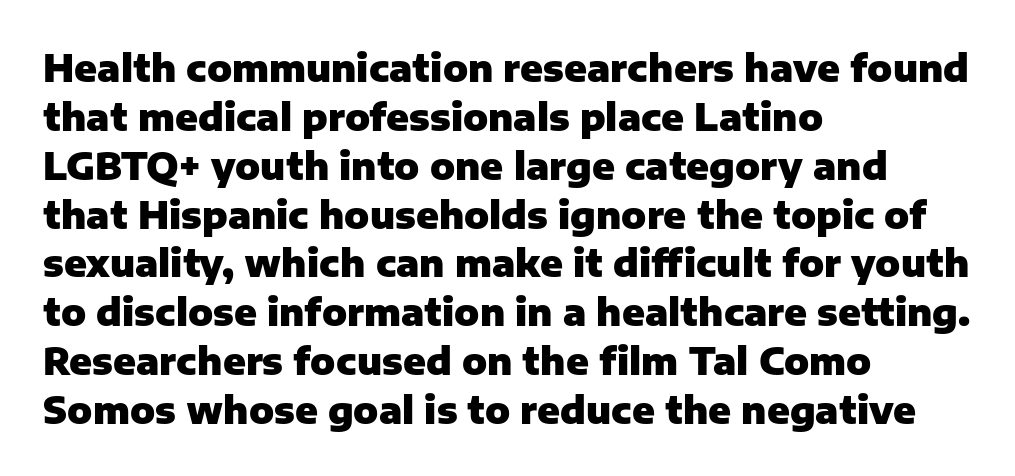
{"serif": "no", "italic": "no", "bold": "yes", "weight": "heavy", "width": "normal", "stroke_contrast": "low", "x_height": "medium", "monospaced": "no", "underline": "no", "align": "left", "line_spacing": "normal", "line_spacing_ratio": 1.32, "letter_spacing": "normal", "letter_spacing_em": 0.0, "glyph_px": 37}
